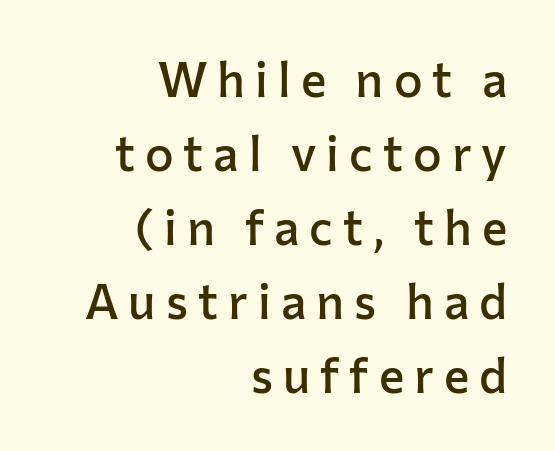
{"serif": "no", "italic": "no", "bold": "semi", "weight": "semibold", "width": "normal", "stroke_contrast": "low", "x_height": "medium", "monospaced": "no", "underline": "no", "align": "right", "line_spacing": "normal", "line_spacing_ratio": 1.54, "letter_spacing": "wide", "letter_spacing_em": 0.21, "glyph_px": 48}
